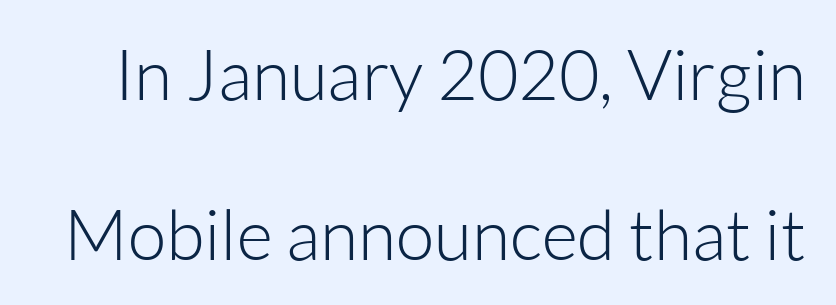
The image shows 70 px light sans-serif type, upright; set loose line spacing (2.28x), normal letter spacing, not underlined; low stroke contrast and a medium x-height.
